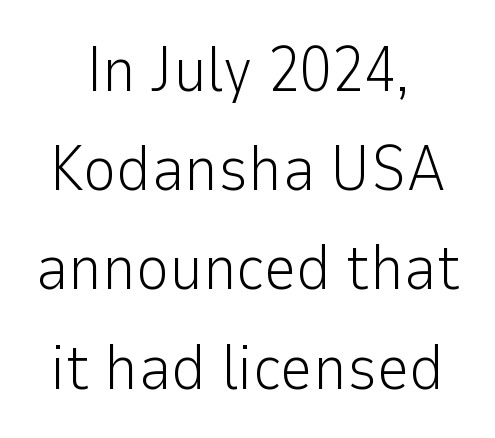
Q: Is the text bold? A: No.
Q: Is the text italic (slanted)? A: No, it is upright.
Q: Is the typeface a serif or a sans-serif typeface? A: Sans-serif.
Q: Is the text underlined? A: No.
Q: How is the paragraph aligned? A: Centered.
Q: Is the spacing between letters normal or unusually wide? A: Normal.
Q: Is the spacing between lines tight, normal or loose? A: Normal.
Q: Width (condensed, normal, or wide)? A: Normal.
Q: Stroke contrast? A: Low.
Q: x-height? A: Medium.
Q: Monospaced? A: No.
